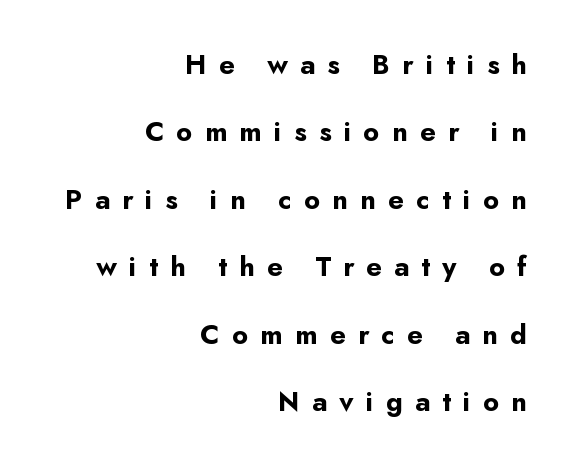
{"serif": "no", "italic": "no", "bold": "yes", "weight": "bold", "width": "normal", "stroke_contrast": "low", "x_height": "small", "monospaced": "no", "underline": "no", "align": "right", "line_spacing": "loose", "line_spacing_ratio": 2.41, "letter_spacing": "wide", "letter_spacing_em": 0.44, "glyph_px": 28}
